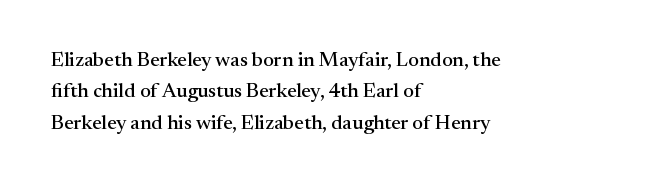
{"italic": "no", "underline": "no", "align": "left", "line_spacing": "normal", "line_spacing_ratio": 1.57, "letter_spacing": "normal", "letter_spacing_em": 0.0, "glyph_px": 20}
